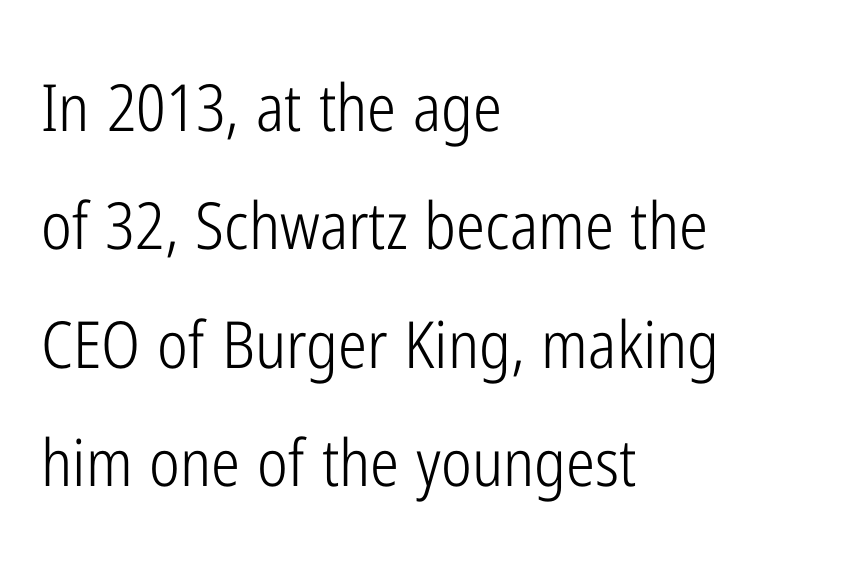
Q: Is the text bold? A: No.
Q: Is the text italic (slanted)? A: No, it is upright.
Q: Is the typeface a serif or a sans-serif typeface? A: Sans-serif.
Q: Is the text underlined? A: No.
Q: How is the paragraph aligned? A: Left-aligned.
Q: Is the spacing between letters normal or unusually wide? A: Normal.
Q: Width (condensed, normal, or wide)? A: Condensed.
Q: Stroke contrast? A: Low.
Q: x-height? A: Medium.
Q: Monospaced? A: No.
